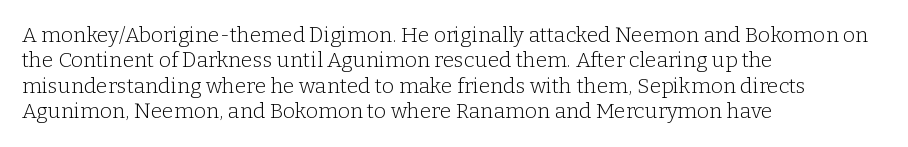
A bare baseline throughout the passage. Line beginnings align vertically; line endings do not. This sample uses plain, unmodified letter spacing. Posture: straight, roman, zero tilt. Is this a heavy cut? Hardly; it is regular or lighter.
